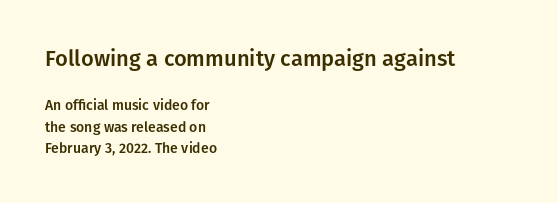
Large over small — that's the arrangement of the two blocks here. When letters stand straight like this, we call the style roman or upright. Check the space under the baseline: it is left empty. What's the leading like? Ordinary, nothing unusual. Tracking value appears to be zero — textbook default spacing.
